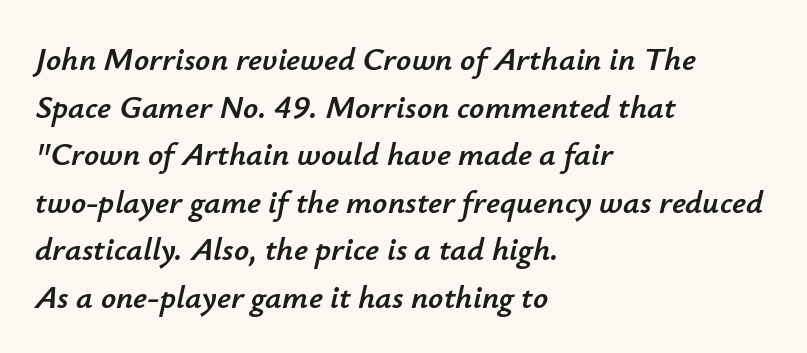
Q: Is the text italic (slanted)? A: Yes, it leans right by about 12 degrees.
Q: Is the text underlined? A: No.
Q: How is the paragraph aligned? A: Left-aligned.
Q: Is the spacing between letters normal or unusually wide? A: Normal.
Q: Is the spacing between lines tight, normal or loose? A: Normal.
Q: Width (condensed, normal, or wide)? A: Normal.
Q: Stroke contrast? A: Low.
Q: x-height? A: Small.
Q: Monospaced? A: No.
